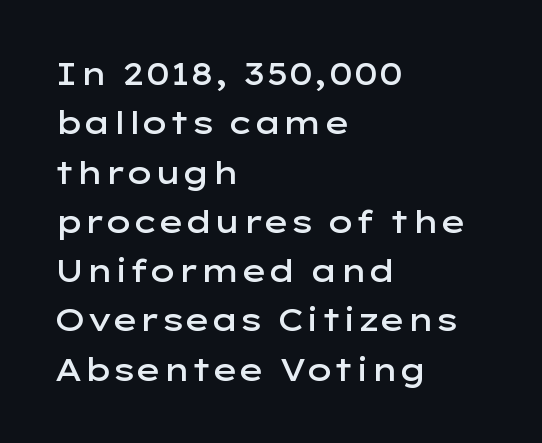
The image shows 31 px semibold, wide sans-serif type, upright; set left-aligned, normal line spacing (1.59x), normal letter spacing, not underlined; low stroke contrast and a medium x-height.
